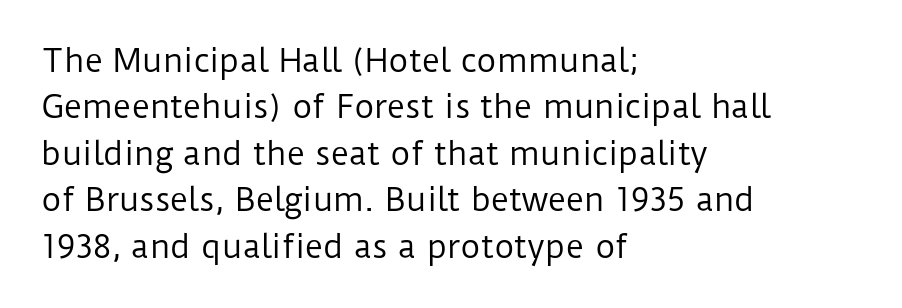
Characters remain perfectly vertical along every line. Default kerning and tracking; the words read as compact shapes. Vertically, the passage feels balanced, rows spaced as you'd expect. This sample uses a sans-serif face.
